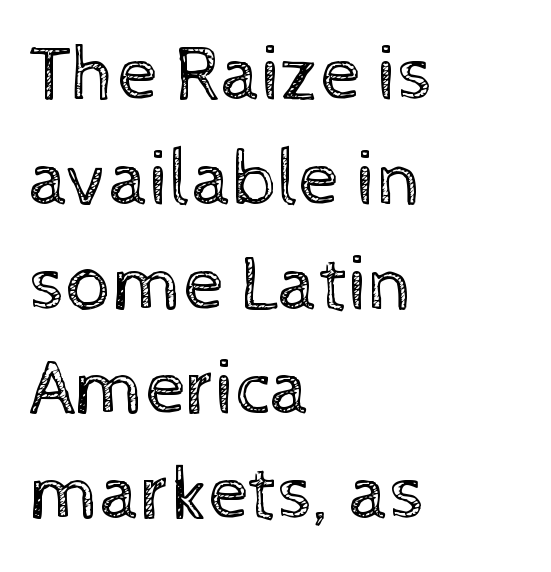
The image shows 80 px regular-weight type, upright; set left-aligned, normal line spacing (1.31x), normal letter spacing, not underlined; a medium x-height.
